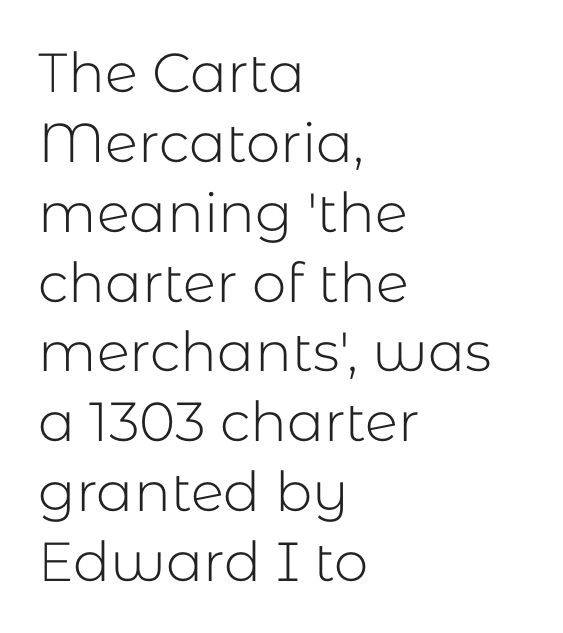
Anything drawn beneath the words? Only blank space. The type is set solid horizontally, with unmodified tracking. Notice how the passage keeps a crisp vertical edge on the left only. Style check: upright.
